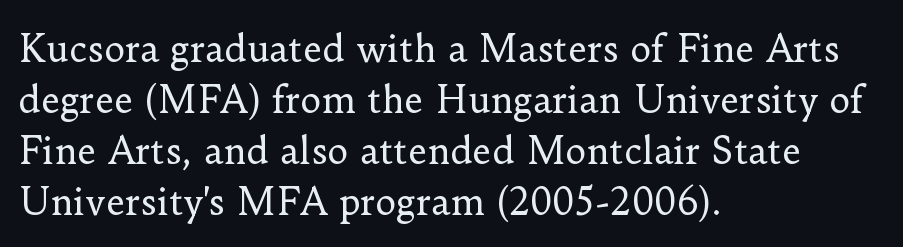
{"serif": "yes", "italic": "no", "bold": "no", "weight": "regular", "width": "normal", "stroke_contrast": "low", "x_height": "small", "monospaced": "no", "underline": "no", "align": "left", "line_spacing": "normal", "line_spacing_ratio": 1.42, "letter_spacing": "normal", "letter_spacing_em": 0.0, "glyph_px": 36}
